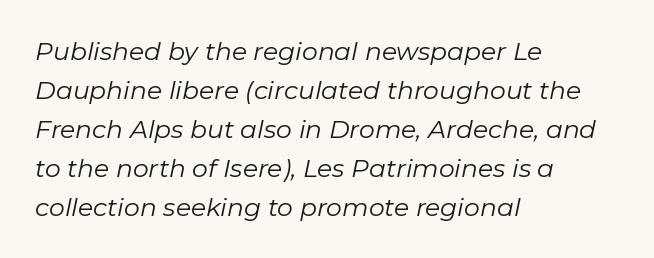
The image shows 25 px text type, italic (leaning right); set left-aligned, normal line spacing (1.56x), normal letter spacing, not underlined.
